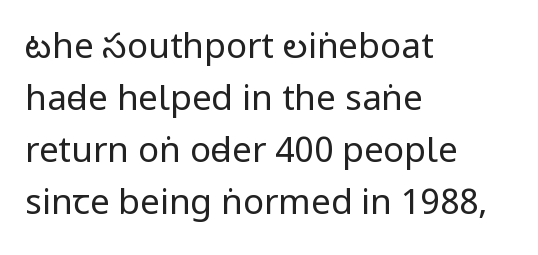
Q: Is the text bold? A: No.
Q: Is the text italic (slanted)? A: No, it is upright.
Q: Is the typeface a serif or a sans-serif typeface? A: Sans-serif.
Q: Is the text underlined? A: No.
Q: How is the paragraph aligned? A: Left-aligned.
Q: Is the spacing between letters normal or unusually wide? A: Normal.
Q: Is the spacing between lines tight, normal or loose? A: Normal.
Q: Width (condensed, normal, or wide)? A: Condensed.
Q: Stroke contrast? A: Low.
Q: x-height? A: Large.
Q: Monospaced? A: No.
